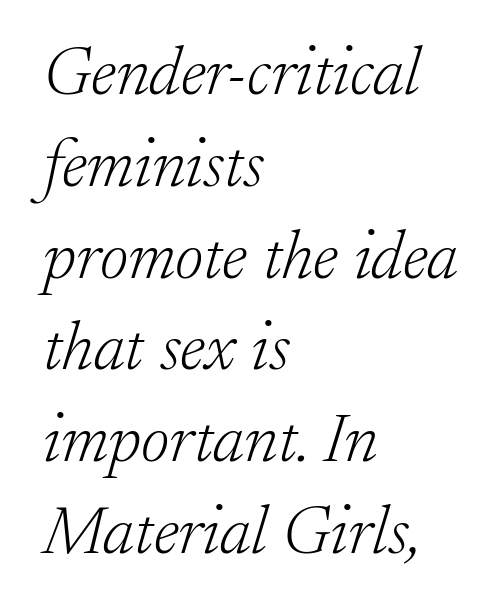
{"serif": "yes", "italic": "yes", "lean": "right", "slant_degrees": 17, "bold": "no", "weight": "light", "width": "normal", "stroke_contrast": "low", "x_height": "small", "monospaced": "no", "underline": "no", "align": "left", "line_spacing": "normal", "line_spacing_ratio": 1.33, "letter_spacing": "normal", "letter_spacing_em": 0.0, "glyph_px": 69}
